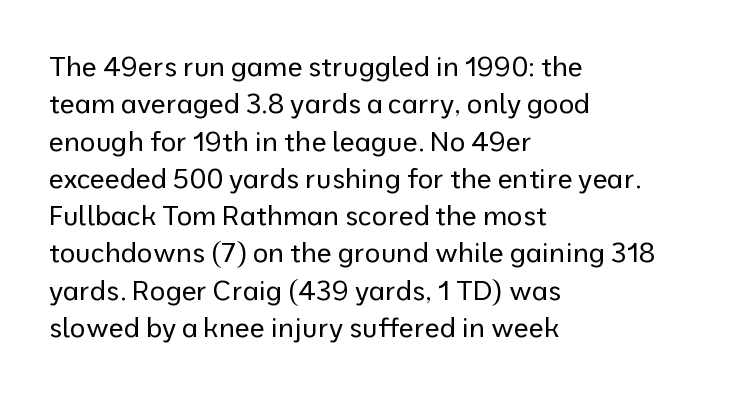
{"italic": "no", "bold": "no", "underline": "no", "align": "left", "line_spacing": "normal", "line_spacing_ratio": 1.38, "letter_spacing": "normal", "letter_spacing_em": 0.0, "glyph_px": 27}
